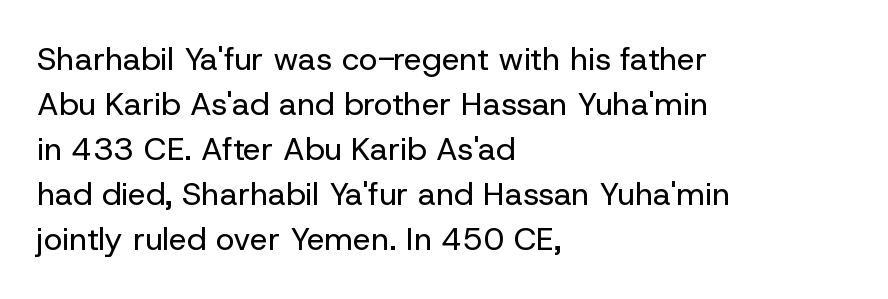
{"serif": "no", "italic": "no", "bold": "no", "weight": "regular", "width": "normal", "stroke_contrast": "low", "x_height": "medium", "monospaced": "no", "underline": "no", "align": "left", "line_spacing": "normal", "line_spacing_ratio": 1.41, "letter_spacing": "normal", "letter_spacing_em": 0.0, "glyph_px": 32}
